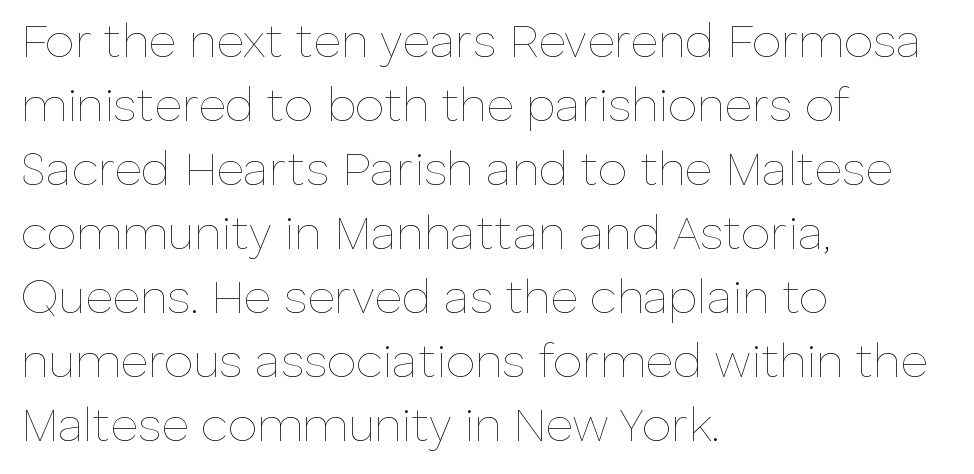
{"italic": "no", "bold": "no", "weight": "thin", "width": "normal", "stroke_contrast": "low", "x_height": "medium", "monospaced": "no", "underline": "no", "align": "left", "line_spacing": "normal", "line_spacing_ratio": 1.36, "letter_spacing": "normal", "letter_spacing_em": 0.0, "glyph_px": 47}
